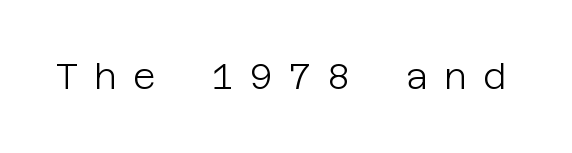
The letterforms stand isolated, each surrounded by extra space. Quick note: underline off. These glyphs show unthickened strokes, regular width or finer. This rendering employs a face without finishing strokes, i.e., a sans-serif. Style check: upright.
